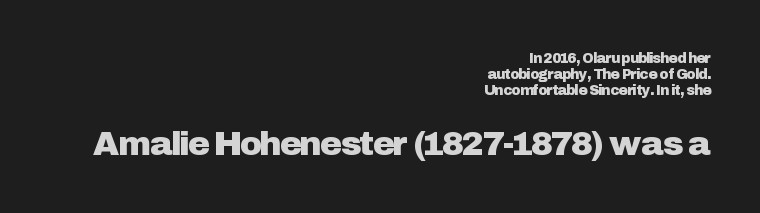
{"serif": "no", "italic": "no", "width": "normal", "stroke_contrast": "low", "x_height": "medium", "monospaced": "no", "underline": "no", "align": "right", "line_spacing": "tight", "line_spacing_ratio": 1.13, "letter_spacing": "normal", "letter_spacing_em": 0.0, "larger_block": "second", "size_ratio": 2.43, "glyph_px": 34}
